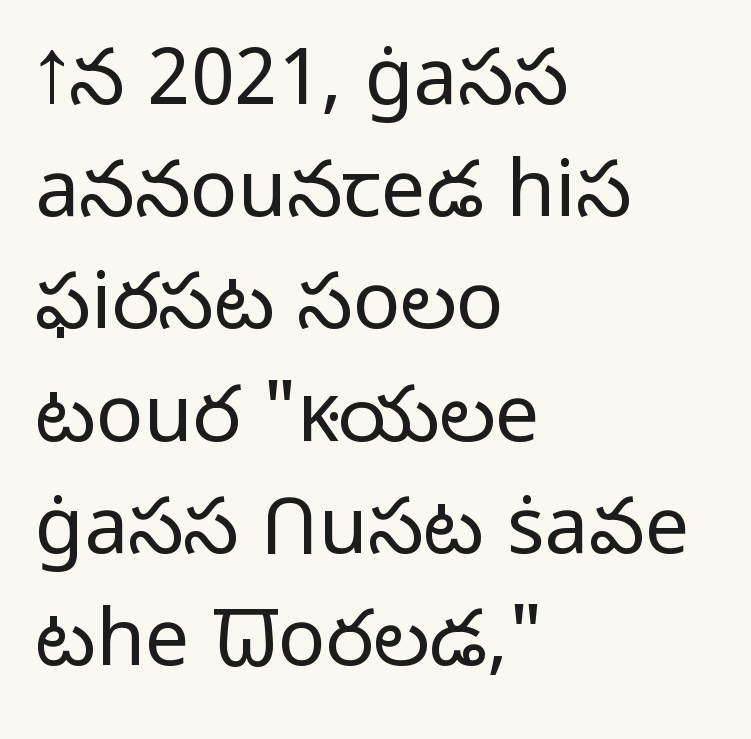
{"serif": "no", "italic": "no", "bold": "no", "weight": "light", "width": "normal", "stroke_contrast": "low", "x_height": "medium", "monospaced": "no", "underline": "no", "align": "left", "line_spacing": "normal", "line_spacing_ratio": 1.42, "letter_spacing": "normal", "letter_spacing_em": 0.0, "glyph_px": 79}
